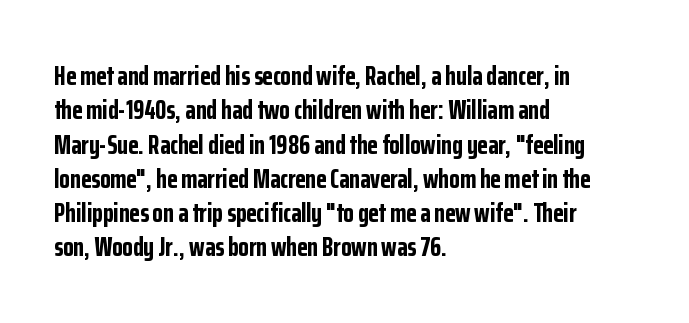
The image shows 27 px bold type, upright; set left-aligned, normal line spacing (1.27x), normal letter spacing, not underlined.
